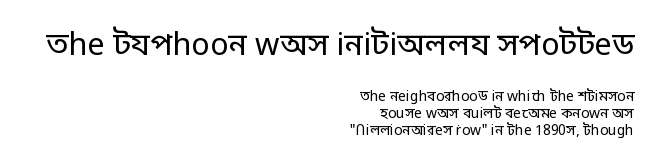
Just letters on the line, the space beneath them empty. The rendering uses natural spacing where letterforms have individual widths. Nope, no serifs anywhere on these letters. Do the letters lean? They stand straight. The gaps between neighbouring characters are ordinary and unremarkable. The paragraph shown leans on its right margin.
